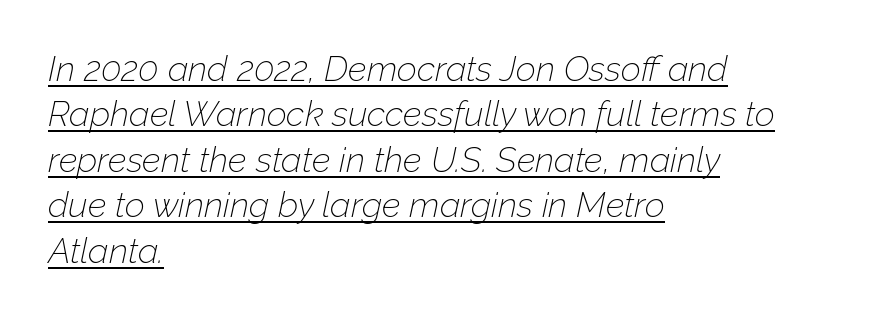
A typesetter would call this proportional, since set widths differ per character. Quick note: interline space is typical. Slant detected: the letters are inclined. Somebody hit Ctrl+U on this one — the words are underlined.
